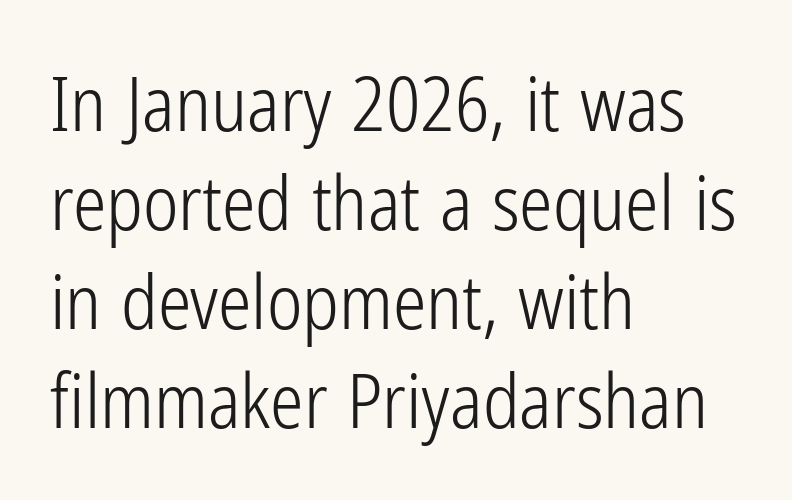
Q: Is the text bold? A: No.
Q: Is the text italic (slanted)? A: No, it is upright.
Q: Is the typeface a serif or a sans-serif typeface? A: Sans-serif.
Q: Is the text underlined? A: No.
Q: How is the paragraph aligned? A: Left-aligned.
Q: Is the spacing between letters normal or unusually wide? A: Normal.
Q: Is the spacing between lines tight, normal or loose? A: Normal.
Q: Width (condensed, normal, or wide)? A: Condensed.
Q: Stroke contrast? A: Low.
Q: x-height? A: Medium.
Q: Monospaced? A: No.
